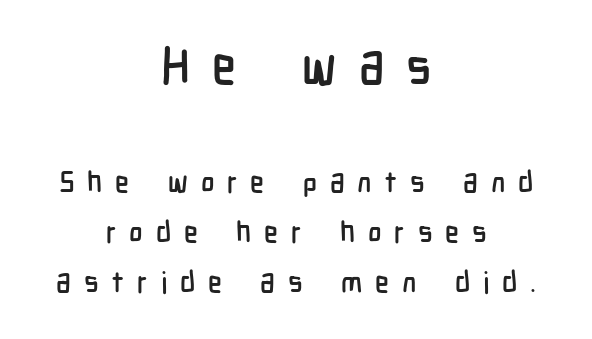
A sans-serif font was chosen for this passage. Type without underlining. In CSS terms this would be text-align: center. Between one letter and the next there's a generous, obvious gap.
